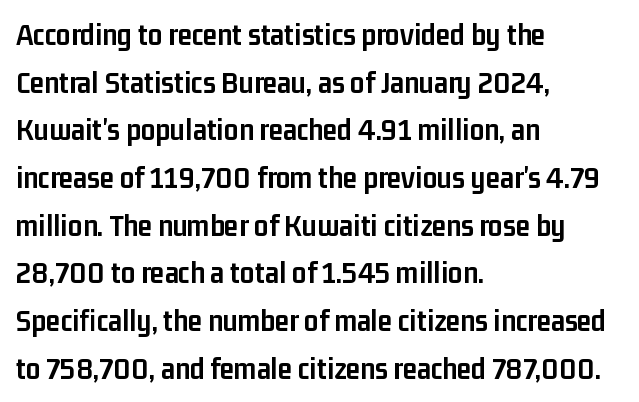
A typesetter would mark this as roman, not italic. Decoration check: the copy has no underline. Each line starts at the same left margin while the right side varies. What stands out about the letter spacing? Nothing — it is the standard amount. Horizontal bands of white between lines are of average thickness.
